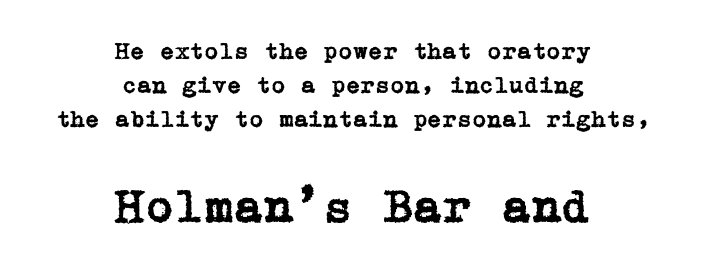
The image shows 48 px serif type, upright; set centered, normal line spacing (1.41x), normal letter spacing, not underlined; the second (bottom) block is 2.0x larger; low stroke contrast and a medium x-height.
